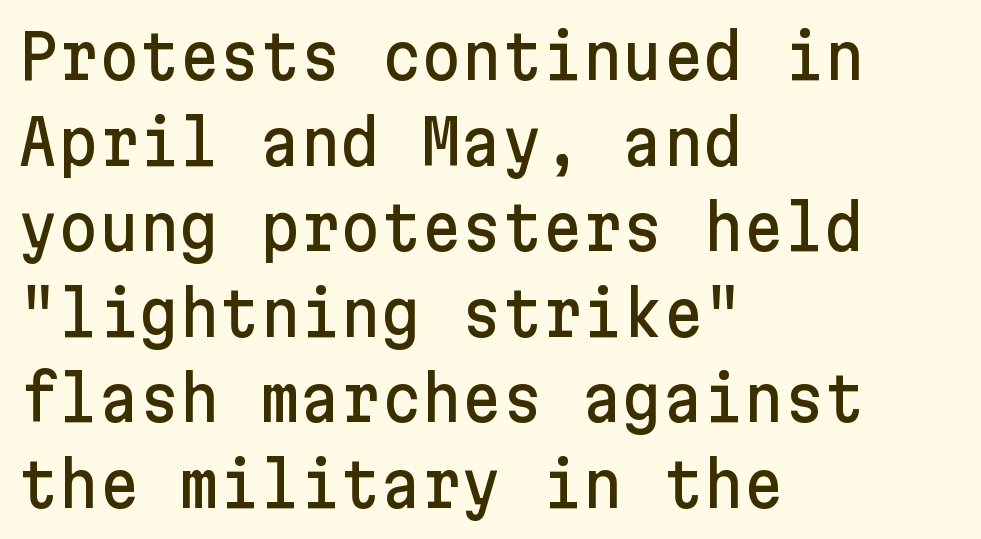
{"serif": "no", "italic": "no", "width": "normal", "stroke_contrast": "low", "x_height": "medium", "underline": "no", "align": "left", "line_spacing": "normal", "line_spacing_ratio": 1.38, "letter_spacing": "normal", "letter_spacing_em": 0.0, "glyph_px": 62}
